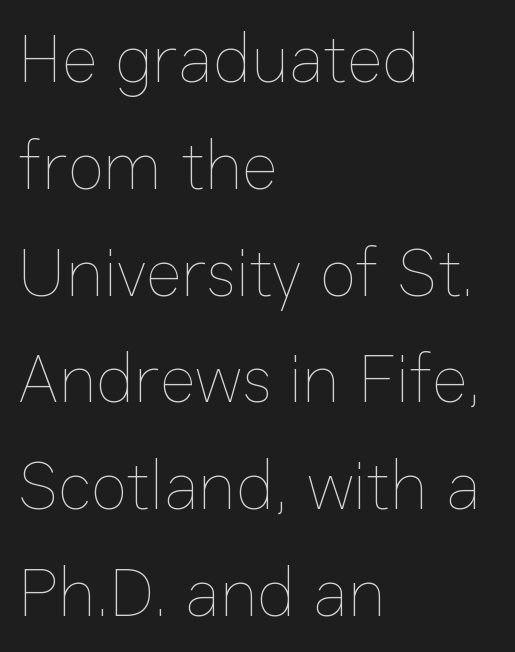
{"italic": "no", "bold": "no", "weight": "thin", "width": "normal", "stroke_contrast": "low", "x_height": "medium", "monospaced": "no", "underline": "no", "align": "left", "line_spacing": "normal", "line_spacing_ratio": 1.57, "letter_spacing": "normal", "letter_spacing_em": 0.0, "glyph_px": 68}
